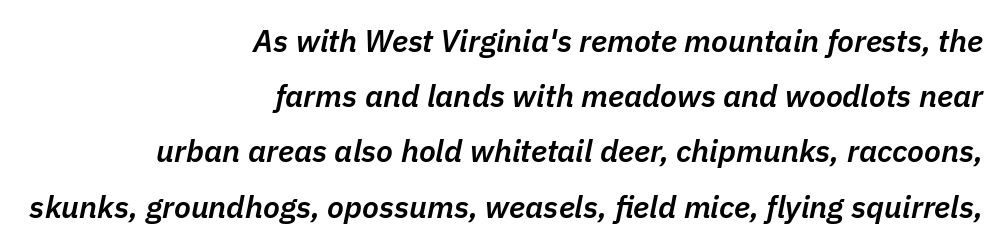
The horizontal fit of the characters is conventional and even. Words float on clear page, feet unadorned. These lines stack with their right ends in a neat column. The rendering uses a semibold face; strokes are thickened but not to full bold. These lines are rendered in a variable-pitch font. Rendered with sloped, italic letterforms.
